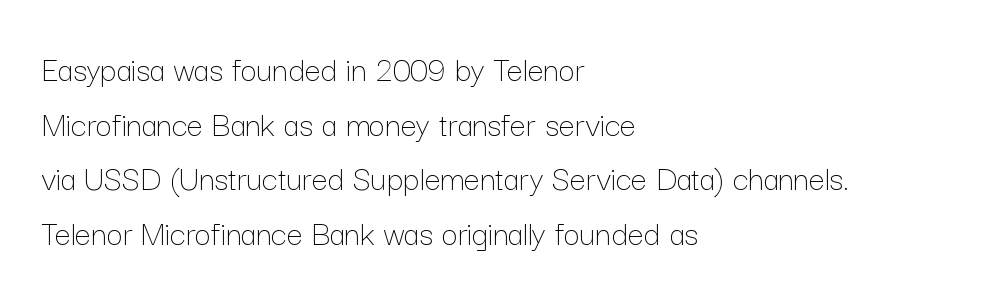
The string is rendered with underlining switched off. Each letter keeps its own natural width here, so spacing adapts to shape. This sample is left-justified, so line endings fall wherever the words run out. The vertical gap from one line to the next is medium.
